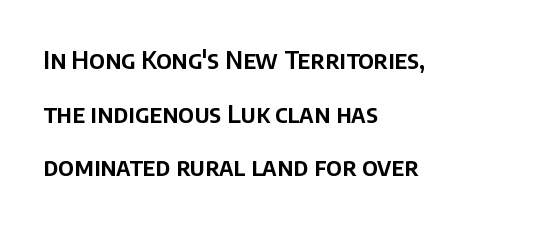
Vertically, the passage feels expansive, rows floating well apart. Every row of glyphs begins at an identical x-position on the left. The tracking reads as untouched default to a designer's eye. Clear beneath every line of the passage.
